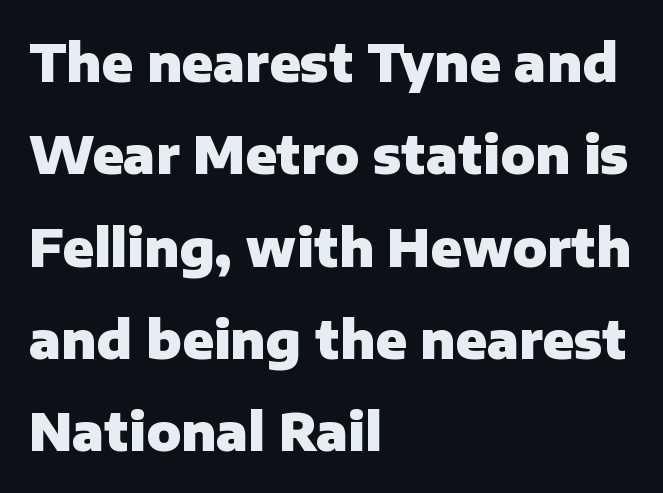
The image shows 51 px heavy sans-serif type, upright; set left-aligned, line spacing 1.81x, normal letter spacing, not underlined; low stroke contrast and a medium x-height.
